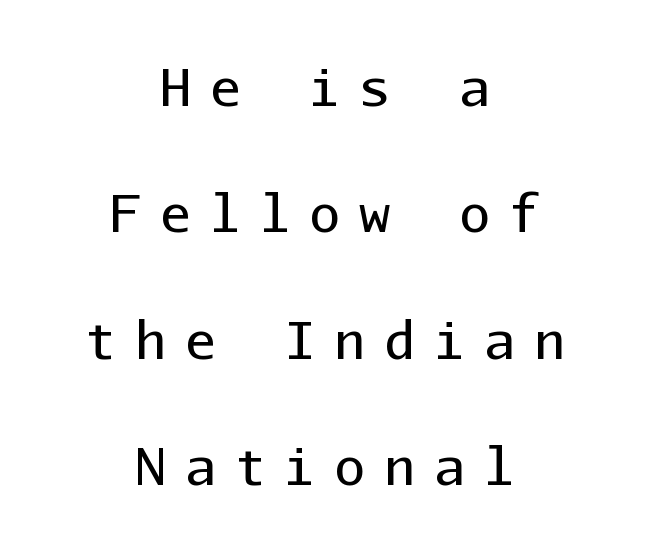
Loose tracking; the words dissolve into strings of separated letters. These lines are rendered in a fixed-pitch font. Beneath every word, the page is bare. You can tell from the bare stems that sans-serif type was used. This block would shrink considerably if given ordinary leading; it's expanded now. If you drew a line through each stem, it would be perfectly vertical.
